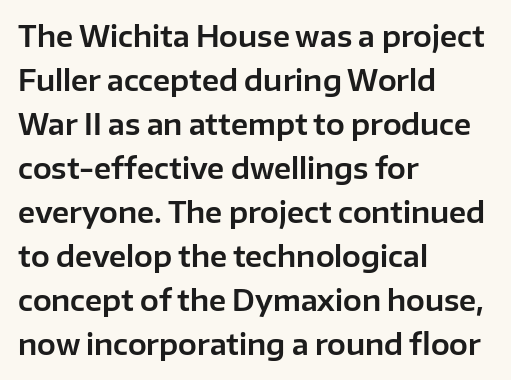
A typesetter would mark this as roman, not italic. The tracking reads as untouched default to a designer's eye. Compared with typical paragraphs, the rows here are spaced about the same. Examine the stroke ends and you'll find no serifs. Plain, unruled lines of type. The ragged edge is on the right, which tells us the setting is flush left.
